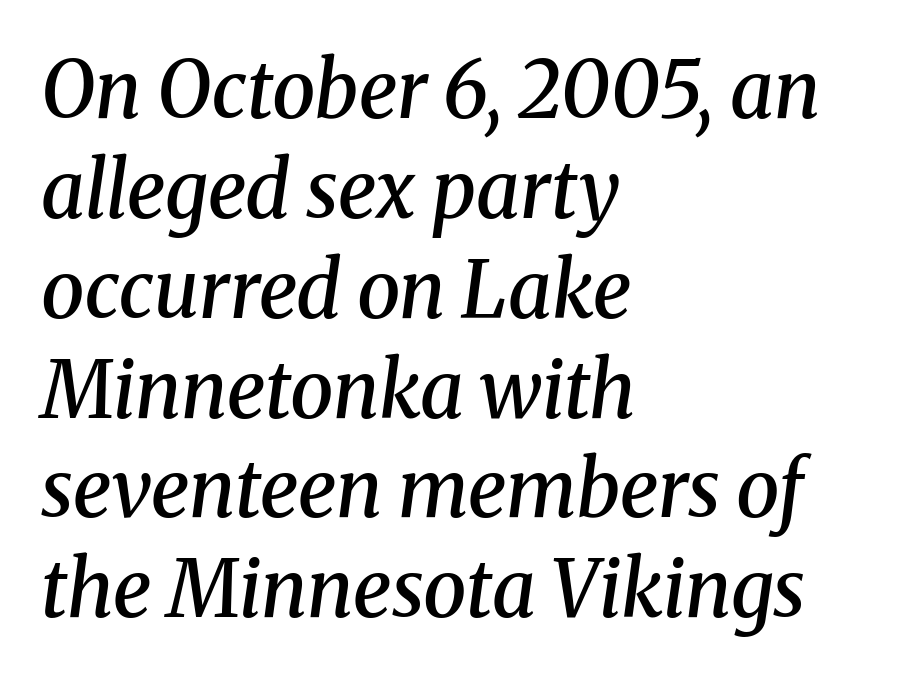
In CSS terms this would be text-align: left. Every letter is mildly thick-stroked: semibold rather than bold. Only glyphs here, with clear space below each row. Nothing unusual about the tracking: characters are spaced as the font intends.
